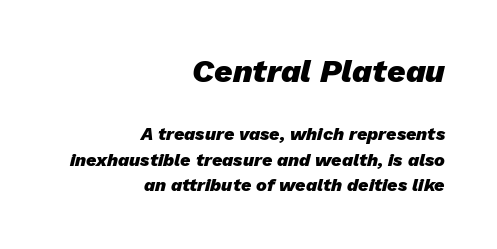
The image shows 32 px heavy type, italic (leaning right); set right-aligned, normal line spacing (1.42x), normal letter spacing, not underlined; the first (top) block is 1.78x larger; low stroke contrast and a medium x-height.
